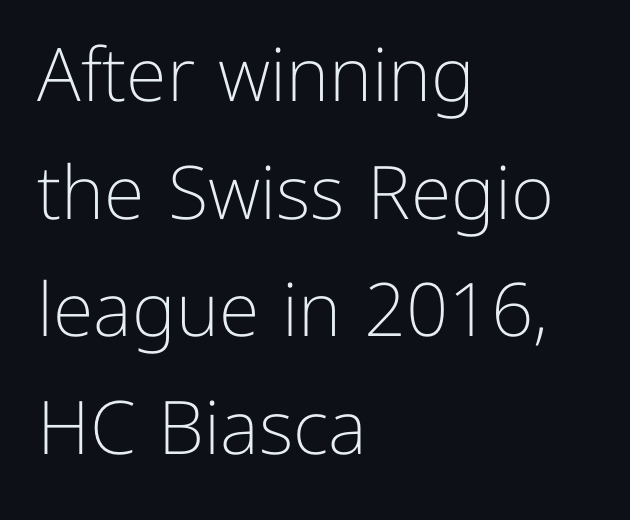
One-word summary of the alignment: left. When letters stand straight like this, we call the style roman or upright. Compared with a typical body face, this is equally light or lighter still. Students, observe: this is what conventionally led text looks like.
